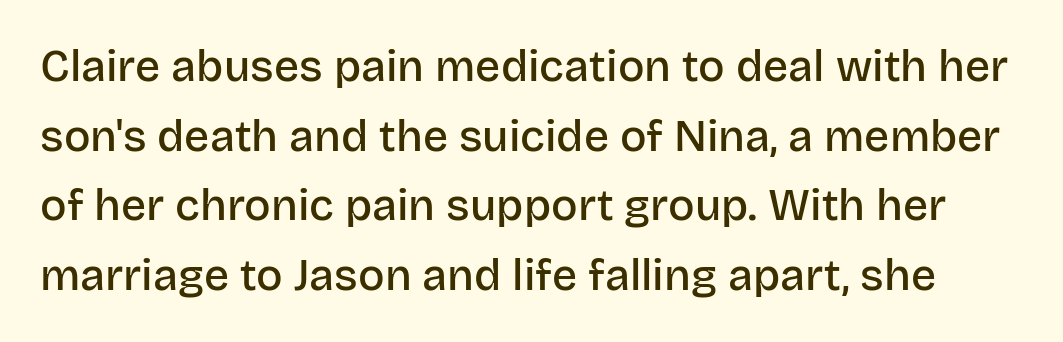
{"serif": "no", "italic": "no", "bold": "semi", "weight": "semibold", "width": "normal", "stroke_contrast": "low", "x_height": "large", "monospaced": "no", "underline": "no", "line_spacing": "normal", "line_spacing_ratio": 1.58, "letter_spacing": "normal", "letter_spacing_em": 0.0, "glyph_px": 44}
